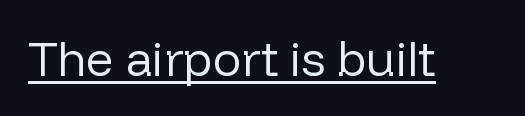
{"serif": "no", "italic": "no", "bold": "no", "weight": "regular", "width": "normal", "stroke_contrast": "low", "x_height": "medium", "monospaced": "no", "underline": "yes", "letter_spacing": "normal", "letter_spacing_em": 0.0, "glyph_px": 48}
